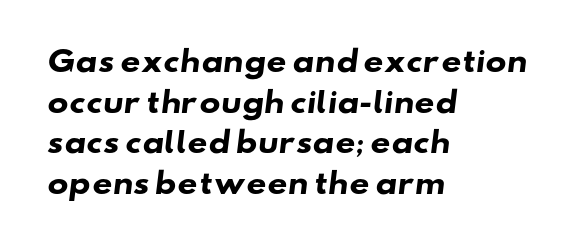
Q: Is the text bold? A: Yes.
Q: Is the typeface a serif or a sans-serif typeface? A: Sans-serif.
Q: Is the text underlined? A: No.
Q: How is the paragraph aligned? A: Left-aligned.
Q: Is the spacing between letters normal or unusually wide? A: Normal.
Q: Is the spacing between lines tight, normal or loose? A: Normal.
Q: Width (condensed, normal, or wide)? A: Wide.
Q: Stroke contrast? A: Low.
Q: x-height? A: Small.
Q: Monospaced? A: No.
